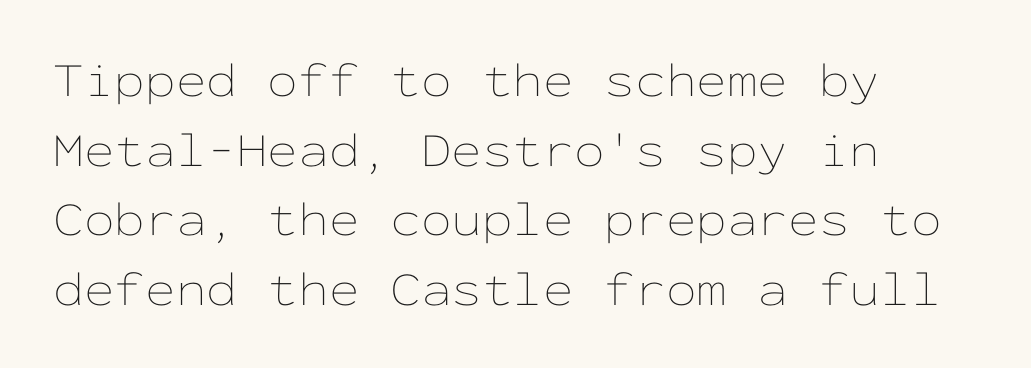
The image shows 49 px thin, wide type, upright, monospaced; set left-aligned, normal line spacing (1.42x), normal letter spacing, not underlined; low stroke contrast and a medium x-height.
